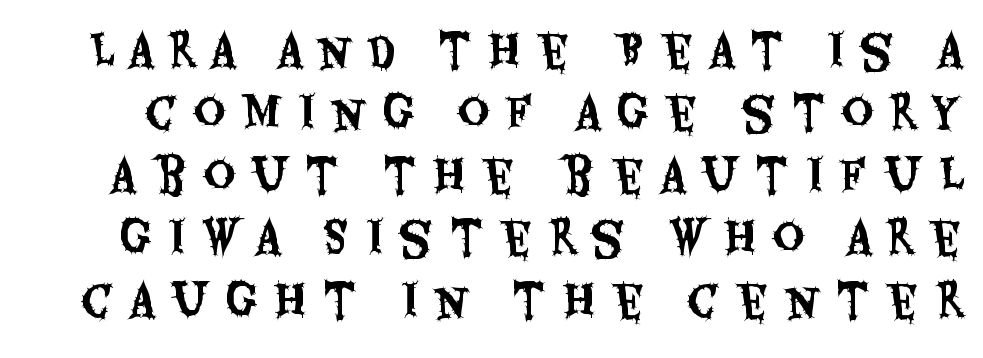
Q: Is the text italic (slanted)? A: No, it is upright.
Q: Is the typeface a serif or a sans-serif typeface? A: Sans-serif.
Q: Is the text underlined? A: No.
Q: Is the spacing between letters normal or unusually wide? A: Unusually wide.
Q: Is the spacing between lines tight, normal or loose? A: Normal.
Q: Width (condensed, normal, or wide)? A: Condensed.
Q: Stroke contrast? A: Medium.
Q: x-height? A: Large.
Q: Monospaced? A: No.
